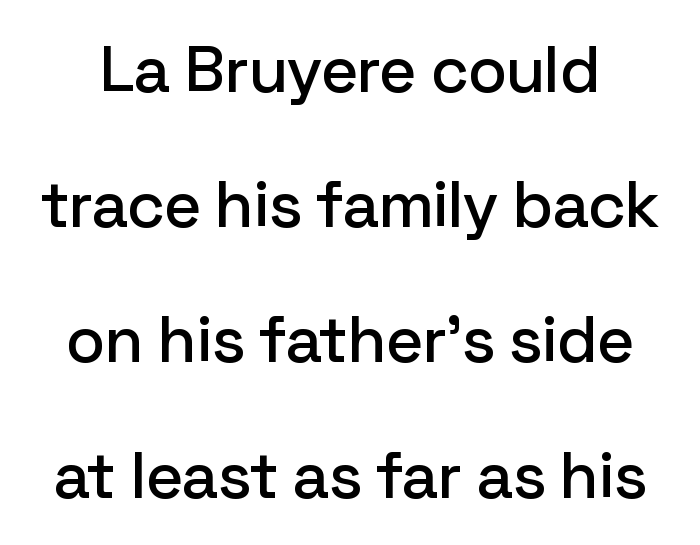
The image shows 65 px sans-serif type, upright; set loose line spacing (2.08x), normal letter spacing, not underlined; low stroke contrast and a medium x-height.
